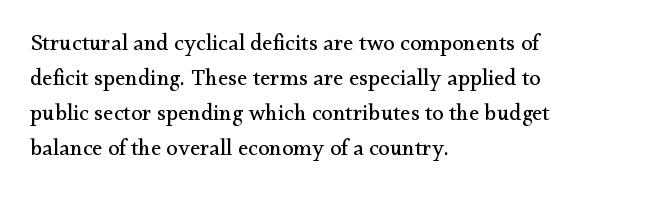
Weight: not bold — regular or lighter. The typesetter chose a ragged-right arrangement here. Each new line begins a customary step beneath the previous one. You could call the tracking neutral — neither tight nor loose. Only glyphs here, with clear space below each row. You can tell it's not italic because the verticals are truly vertical.
